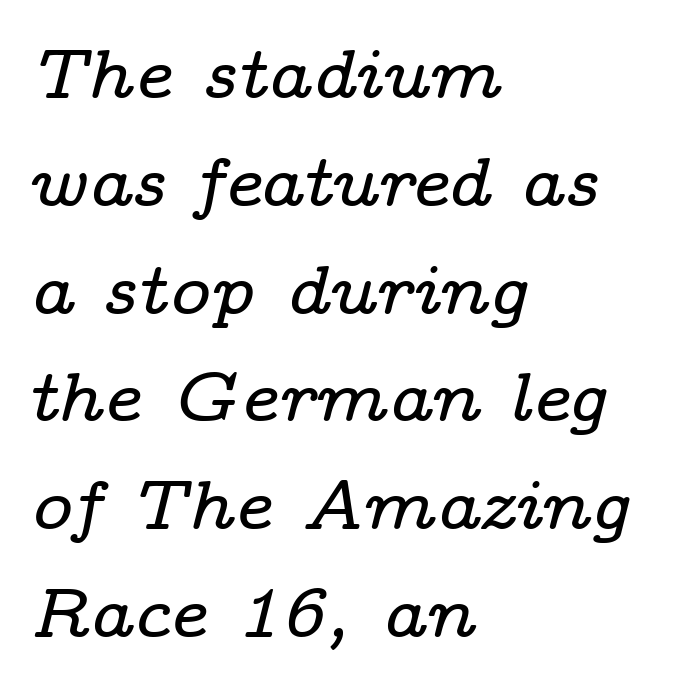
A clean baseline with only descenders dipping below it. The gaps between neighbouring characters are ordinary and unremarkable. Vertically, the passage feels balanced, rows spaced as you'd expect. Is the block centered? No — it sits flush against the left margin.
